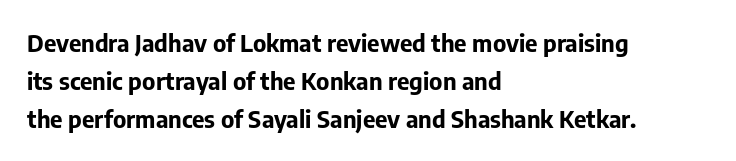
The space between consecutive lines is moderate. Alignment: flush left. The passage shown is not underscored anywhere. The type is set solid horizontally, with unmodified tracking. The characters look thick and weighty, a clear bold. Unlike italic type, these characters show no tilt at all.
